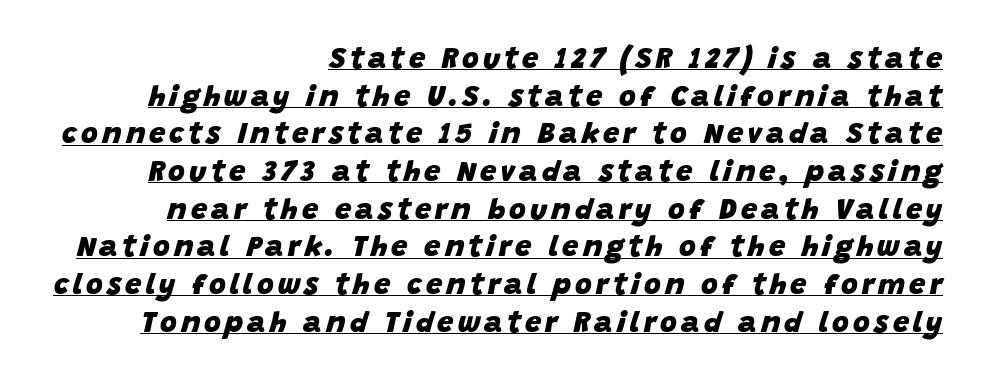
Rendered with sloped, italic letterforms. Typographic density is high because the face is bold. The passage shown stacks its lines at a standard gap. The paragraph has a hard right edge and a soft left edge. The specimen includes a rule beneath the text block's lines. Character widths vary here, with narrow letters taking less room than wide ones.
